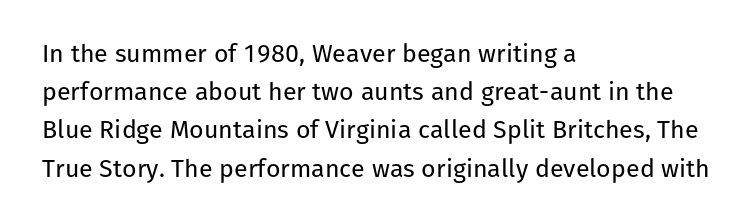
Q: Is the text bold? A: No.
Q: Is the text italic (slanted)? A: No, it is upright.
Q: Is the text underlined? A: No.
Q: How is the paragraph aligned? A: Left-aligned.
Q: Is the spacing between letters normal or unusually wide? A: Normal.
Q: Is the spacing between lines tight, normal or loose? A: Normal.
